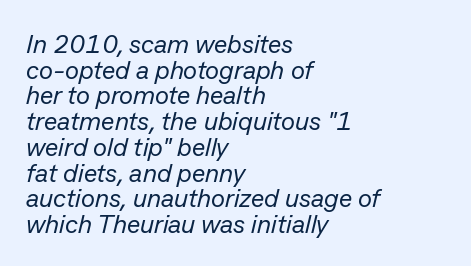
The image shows 26 px text type, italic (leaning right); set left-aligned, tight line spacing (0.99x), normal letter spacing, not underlined.
